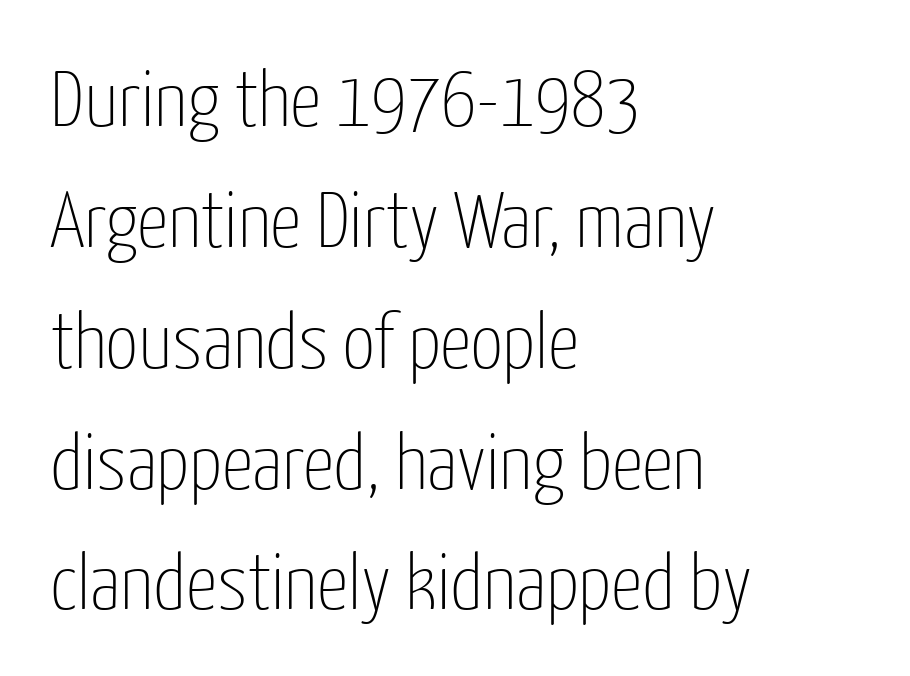
Q: Is the text bold? A: No.
Q: Is the text italic (slanted)? A: No, it is upright.
Q: Is the typeface a serif or a sans-serif typeface? A: Sans-serif.
Q: Is the text underlined? A: No.
Q: How is the paragraph aligned? A: Left-aligned.
Q: Is the spacing between letters normal or unusually wide? A: Normal.
Q: Is the spacing between lines tight, normal or loose? A: Normal.
Q: Width (condensed, normal, or wide)? A: Condensed.
Q: Stroke contrast? A: Low.
Q: x-height? A: Medium.
Q: Monospaced? A: No.
